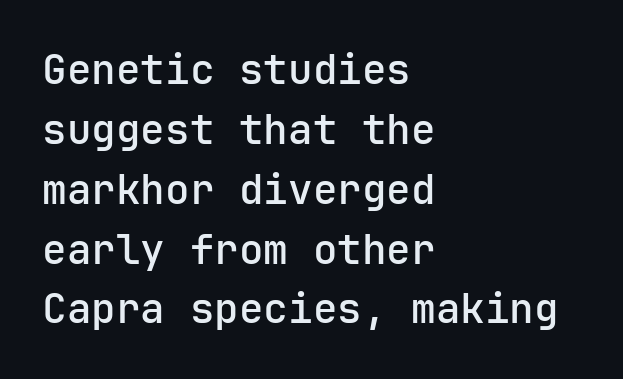
Q: Is the text bold? A: Semi-bold.
Q: Is the text italic (slanted)? A: No, it is upright.
Q: Is the typeface a serif or a sans-serif typeface? A: Sans-serif.
Q: Is the text underlined? A: No.
Q: How is the paragraph aligned? A: Left-aligned.
Q: Is the spacing between letters normal or unusually wide? A: Normal.
Q: Is the spacing between lines tight, normal or loose? A: Normal.
Q: Width (condensed, normal, or wide)? A: Normal.
Q: Stroke contrast? A: Low.
Q: x-height? A: Medium.
